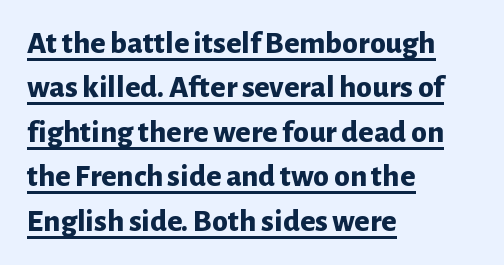
{"serif": "no", "italic": "no", "bold": "yes", "weight": "bold", "width": "normal", "stroke_contrast": "low", "x_height": "medium", "monospaced": "no", "underline": "yes", "align": "left", "line_spacing": "normal", "line_spacing_ratio": 1.39, "letter_spacing": "normal", "letter_spacing_em": 0.0, "glyph_px": 32}
